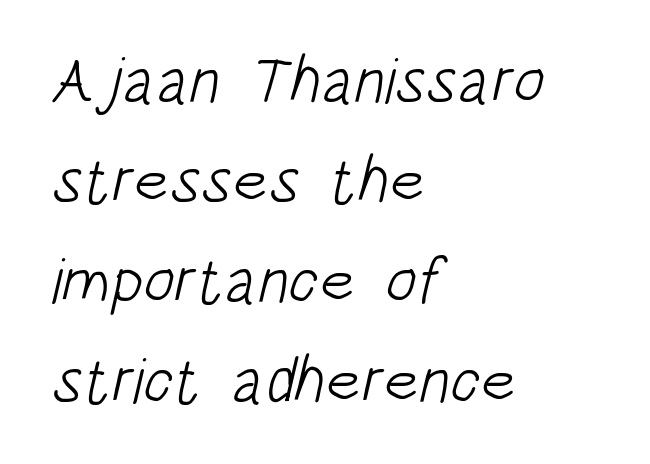
{"serif": "no", "bold": "no", "weight": "light", "width": "condensed", "stroke_contrast": "low", "x_height": "large", "monospaced": "no", "underline": "no", "align": "left", "line_spacing": "normal", "line_spacing_ratio": 1.54, "letter_spacing": "normal", "letter_spacing_em": 0.0, "glyph_px": 65}
